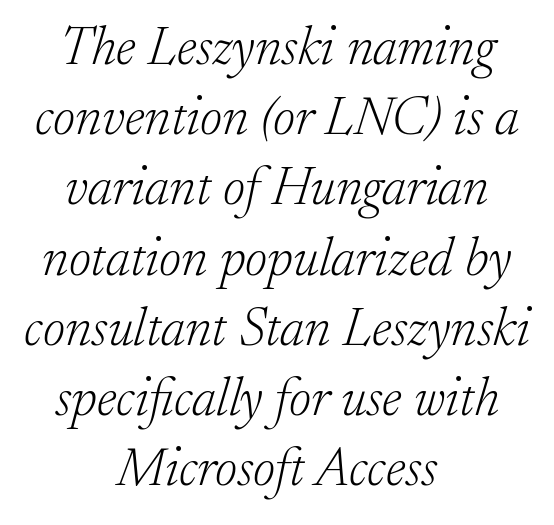
Q: Is the text bold? A: No.
Q: Is the text italic (slanted)? A: Yes, it leans right by about 17 degrees.
Q: Is the typeface a serif or a sans-serif typeface? A: Serif.
Q: Is the text underlined? A: No.
Q: How is the paragraph aligned? A: Centered.
Q: Is the spacing between letters normal or unusually wide? A: Normal.
Q: Is the spacing between lines tight, normal or loose? A: Normal.
Q: Width (condensed, normal, or wide)? A: Normal.
Q: Stroke contrast? A: Low.
Q: x-height? A: Small.
Q: Monospaced? A: No.
